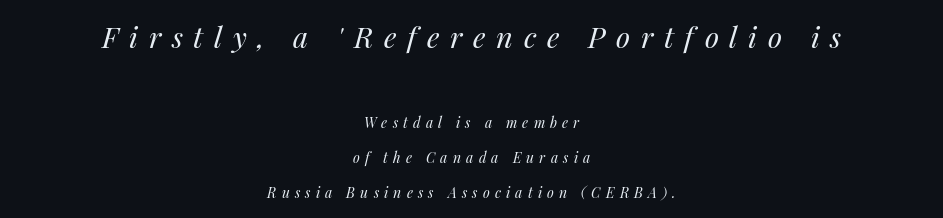
The image shows 29 px regular-weight type, italic (leaning right); set centered, loose line spacing (2.5x), unusually wide letter spacing (+0.37 em), not underlined; the first (top) block is 2.07x larger; medium stroke contrast and a medium x-height.
